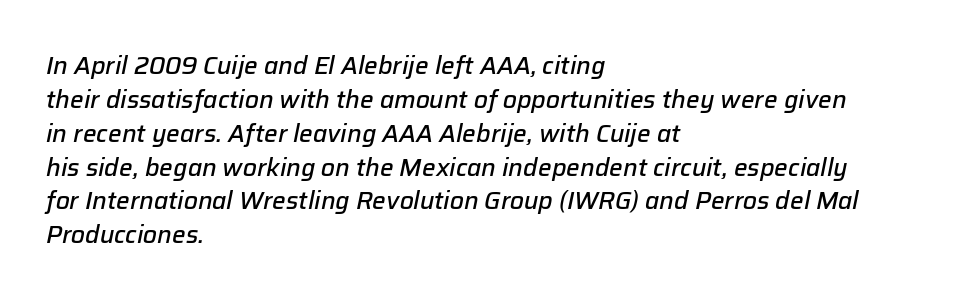
Here the glyphs are tracked normally, forming tight word shapes. All the whitespace from short lines collects on the right. Notice how the stems are inclined rather than vertical — that's the hallmark of italics. A normal amount of white space separates one row of letters from the next.
